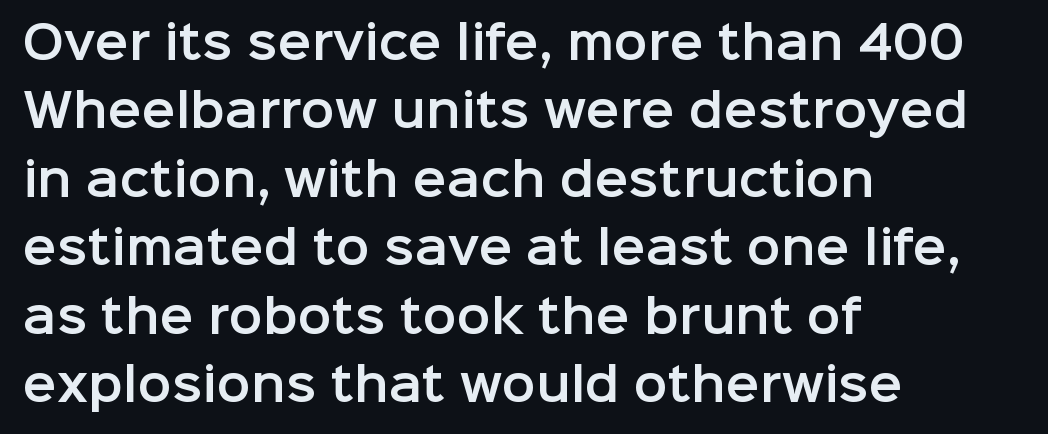
Q: Is the text italic (slanted)? A: No, it is upright.
Q: Is the typeface a serif or a sans-serif typeface? A: Sans-serif.
Q: Is the text underlined? A: No.
Q: How is the paragraph aligned? A: Left-aligned.
Q: Is the spacing between letters normal or unusually wide? A: Normal.
Q: Is the spacing between lines tight, normal or loose? A: Normal.
Q: Width (condensed, normal, or wide)? A: Normal.
Q: Stroke contrast? A: Low.
Q: x-height? A: Medium.
Q: Monospaced? A: No.
